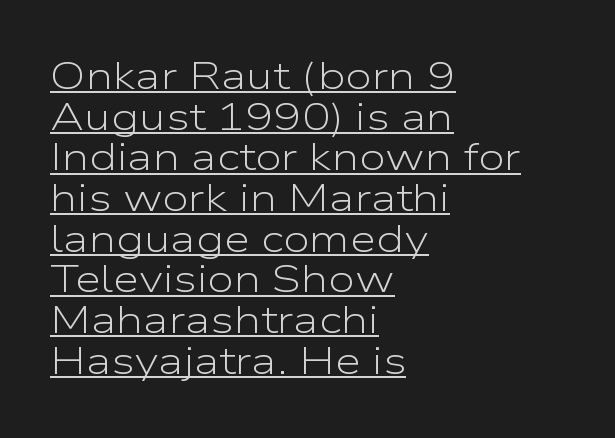
Where is the straight margin? On the left. Note the varied advance widths — an 'i' is clearly narrower than an 'm'. Think standard paragraph weight, or any step lighter than that. The characters display no serif detailing; their extremities are plain.
